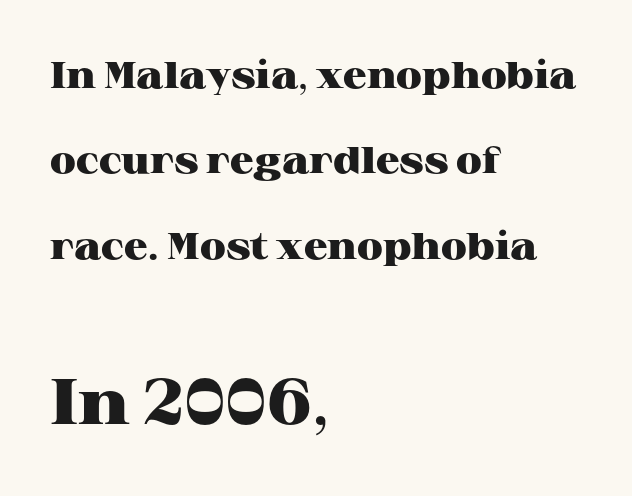
{"serif": "yes", "italic": "no", "bold": "yes", "weight": "heavy", "width": "wide", "stroke_contrast": "high", "x_height": "medium", "monospaced": "no", "underline": "no", "align": "left", "line_spacing": "loose", "line_spacing_ratio": 2.31, "letter_spacing": "normal", "letter_spacing_em": 0.0, "larger_block": "second", "size_ratio": 1.73, "glyph_px": 64}
